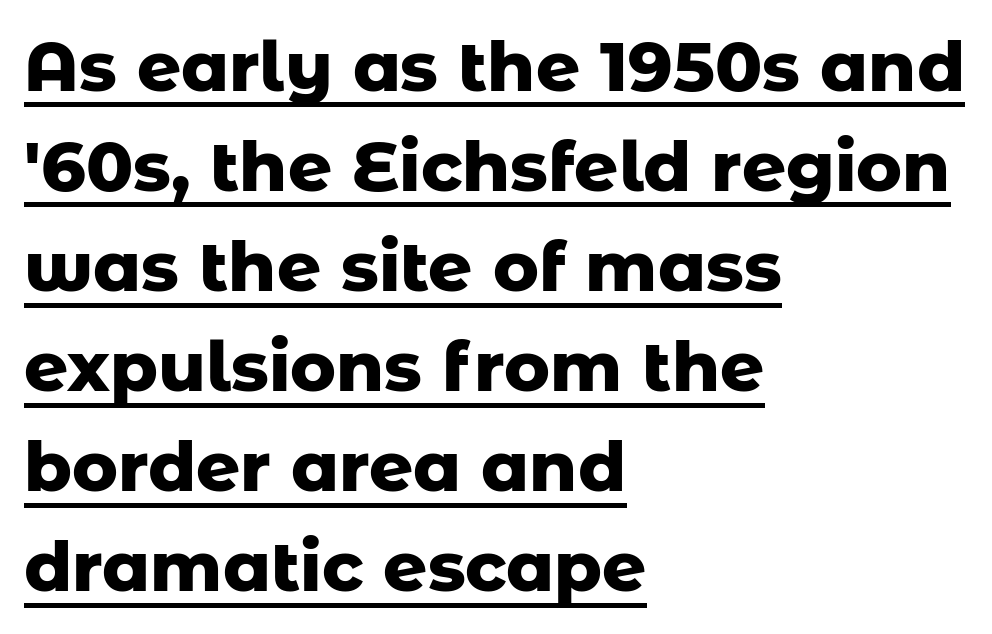
The image shows 69 px heavy sans-serif type, upright; set left-aligned, normal line spacing (1.45x), normal letter spacing, underlined; low stroke contrast and a medium x-height.
